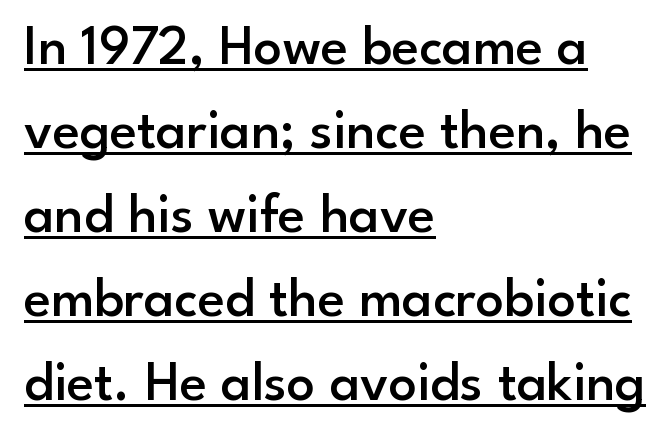
{"serif": "no", "italic": "no", "bold": "semi", "weight": "semibold", "width": "normal", "stroke_contrast": "low", "x_height": "small", "monospaced": "no", "underline": "yes", "align": "left", "line_spacing": "normal", "line_spacing_ratio": 1.5, "letter_spacing": "normal", "letter_spacing_em": 0.0, "glyph_px": 56}
